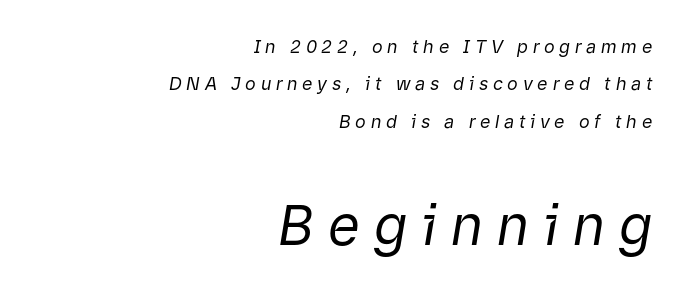
{"italic": "yes", "lean": "right", "slant_degrees": 9, "bold": "no", "weight": "regular", "width": "normal", "stroke_contrast": "low", "x_height": "medium", "monospaced": "no", "underline": "no", "align": "right", "line_spacing": "loose", "line_spacing_ratio": 2.07, "letter_spacing": "wide", "letter_spacing_em": 0.26, "larger_block": "second", "size_ratio": 3.06, "glyph_px": 55}
